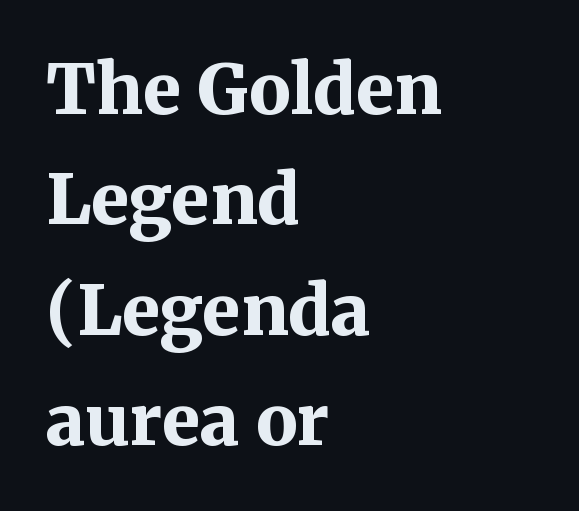
{"serif": "yes", "italic": "no", "bold": "yes", "weight": "bold", "width": "normal", "stroke_contrast": "medium", "x_height": "medium", "monospaced": "no", "underline": "no", "align": "left", "line_spacing": "normal", "line_spacing_ratio": 1.6, "letter_spacing": "normal", "letter_spacing_em": 0.0, "glyph_px": 69}
